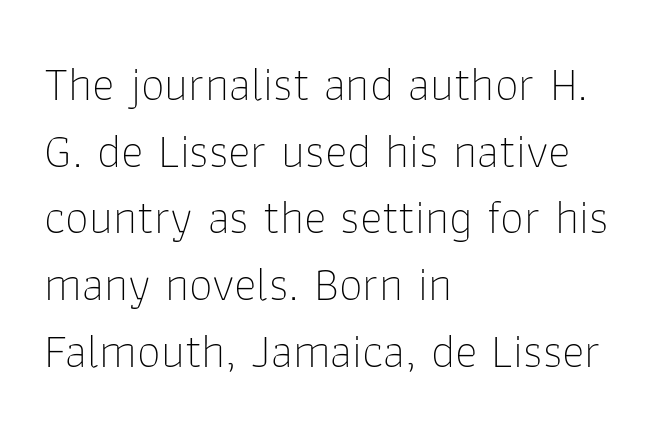
{"serif": "no", "italic": "no", "bold": "no", "weight": "thin", "width": "normal", "stroke_contrast": "low", "x_height": "medium", "monospaced": "no", "underline": "no", "align": "left", "line_spacing": "normal", "line_spacing_ratio": 1.39, "letter_spacing": "normal", "letter_spacing_em": 0.0, "glyph_px": 48}
